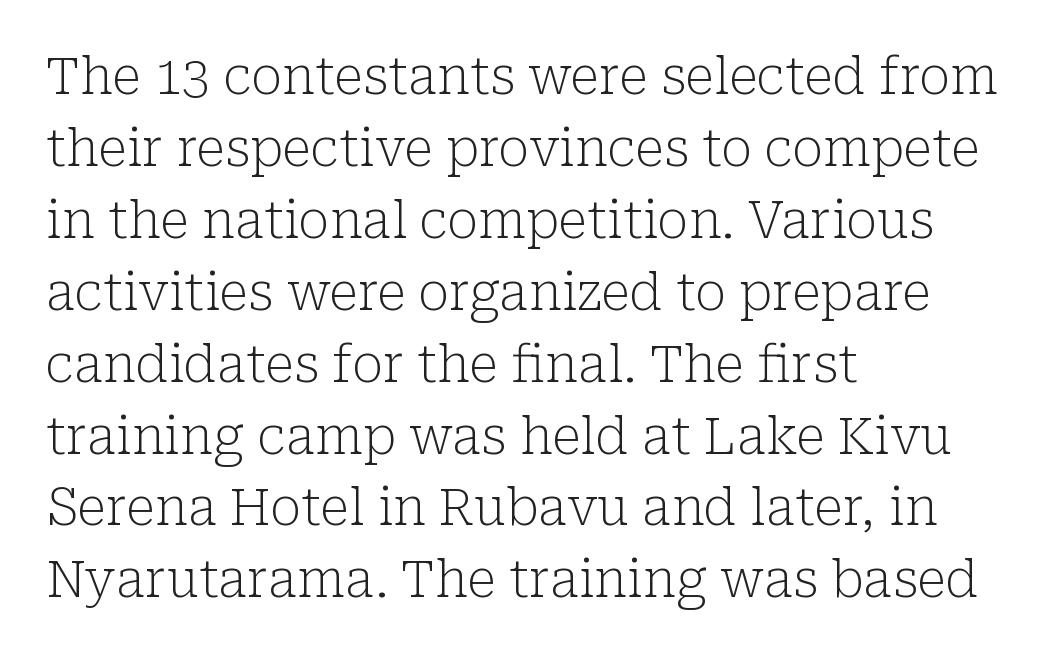
Q: Is the text bold? A: No.
Q: Is the text italic (slanted)? A: No, it is upright.
Q: Is the typeface a serif or a sans-serif typeface? A: Serif.
Q: Is the text underlined? A: No.
Q: How is the paragraph aligned? A: Left-aligned.
Q: Is the spacing between letters normal or unusually wide? A: Normal.
Q: Is the spacing between lines tight, normal or loose? A: Normal.
Q: Width (condensed, normal, or wide)? A: Normal.
Q: Stroke contrast? A: Low.
Q: x-height? A: Medium.
Q: Monospaced? A: No.
